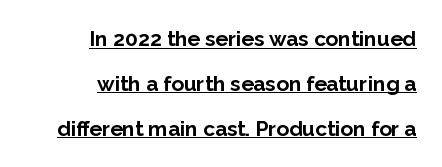
Q: Is the text bold? A: Yes.
Q: Is the text italic (slanted)? A: No, it is upright.
Q: Is the text underlined? A: Yes.
Q: How is the paragraph aligned? A: Right-aligned.
Q: Is the spacing between letters normal or unusually wide? A: Normal.
Q: Is the spacing between lines tight, normal or loose? A: Loose.
